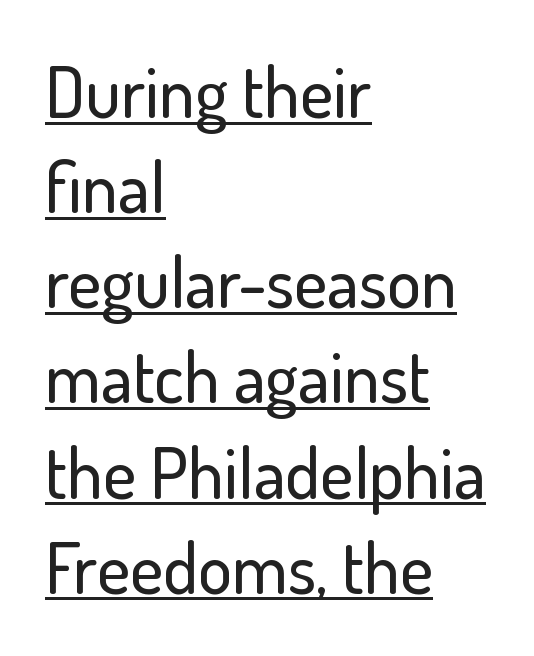
Does the type have serifs? No, each stem ends abruptly. You can tell it's not italic because the verticals are truly vertical. A classic flush-left, rag-right setting is used for this passage. These characters rest on top of a visible drawn line.
